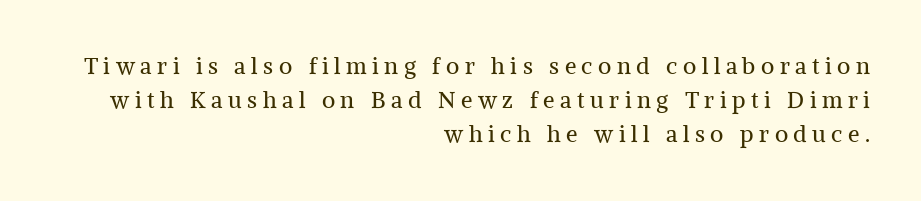
The gap between lines stays unmarked. Counters stay open thanks to moderate or lighter strokes. How would I describe the line gaps? Plain and ordinary. Layout note: lines flush right. The type sits square on the baseline with zero lean. The face used here is rendered with a markedly widened letterfit.
